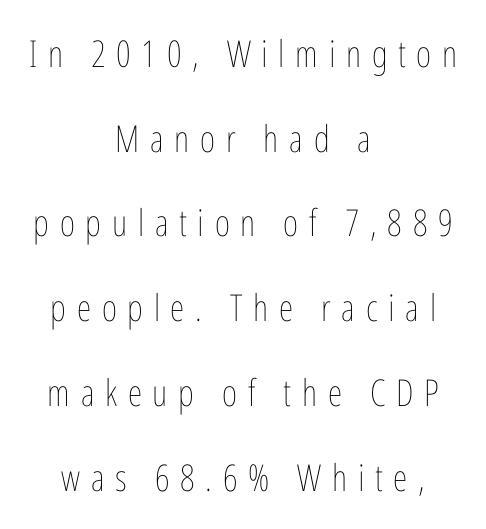
Every row of glyphs is offset so its center matches the block's center. Weight: not bold — regular or lighter. Honestly, the rows look like they've been pulled way apart. Students, note that the glyphs here are deliberately spaced far apart. Anything drawn beneath the words? Only blank space.
